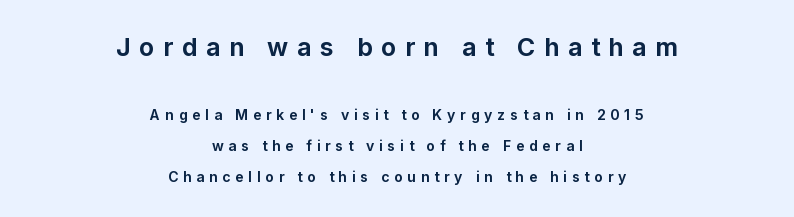
{"italic": "no", "bold": "yes", "underline": "no", "align": "center", "line_spacing": "loose", "line_spacing_ratio": 2.2, "letter_spacing": "wide", "letter_spacing_em": 0.34, "larger_block": "first", "size_ratio": 1.79, "glyph_px": 25}
